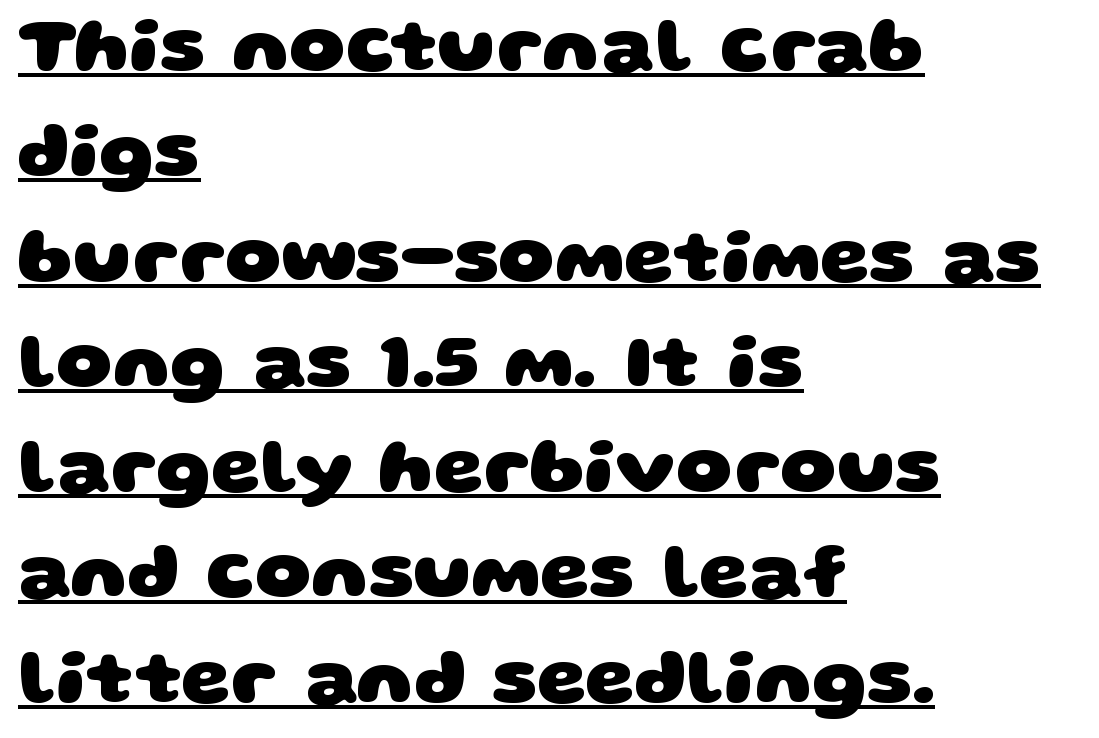
The image shows 78 px heavy, wide sans-serif type; set left-aligned, normal line spacing (1.35x), normal letter spacing, underlined; low stroke contrast and a large x-height.
